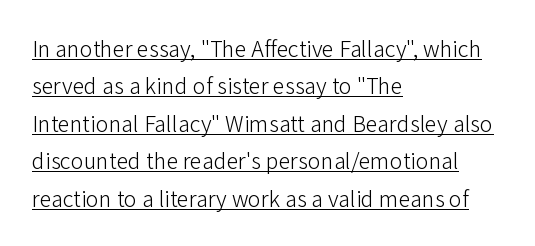
These lines keep a tight, regular rhythm from letter to letter. Teacher's note: observe the even left margin — that is flush-left alignment. The letterforms sit at book weight or below. Normally led — the rows are evenly, conventionally spaced. When letters stand straight like this, we call the style roman or upright.
